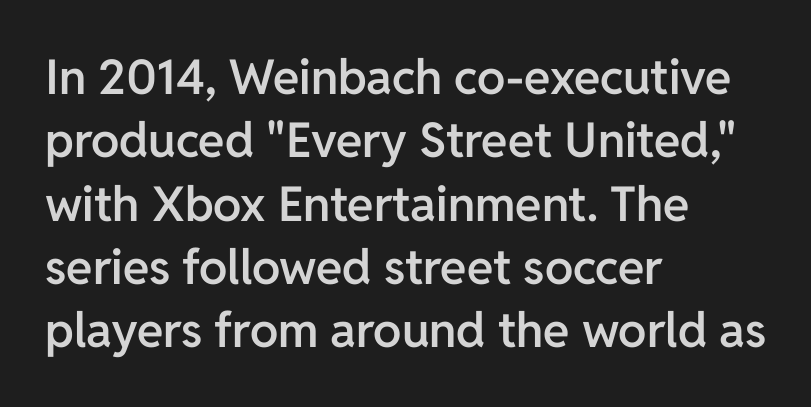
The image shows 48 px semibold sans-serif type, upright; set left-aligned, normal line spacing (1.32x), normal letter spacing, not underlined; low stroke contrast and a medium x-height.
